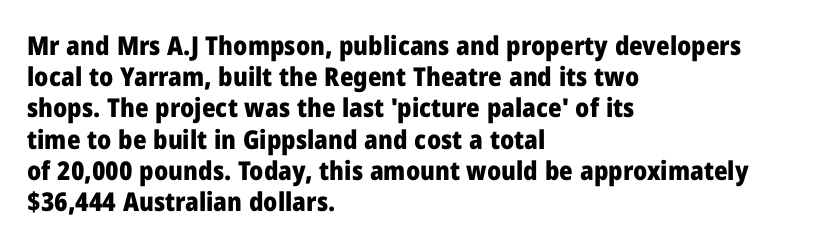
{"italic": "no", "bold": "yes", "underline": "no", "align": "left", "line_spacing_ratio": 1.2, "letter_spacing": "normal", "letter_spacing_em": 0.0, "glyph_px": 26}
